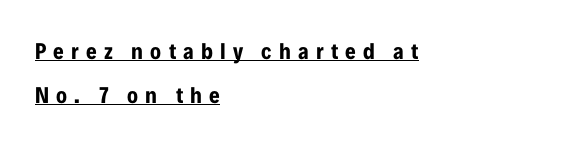
The image shows 23 px bold type, upright; set left-aligned, loose line spacing (1.91x), unusually wide letter spacing (+0.31 em), underlined.
